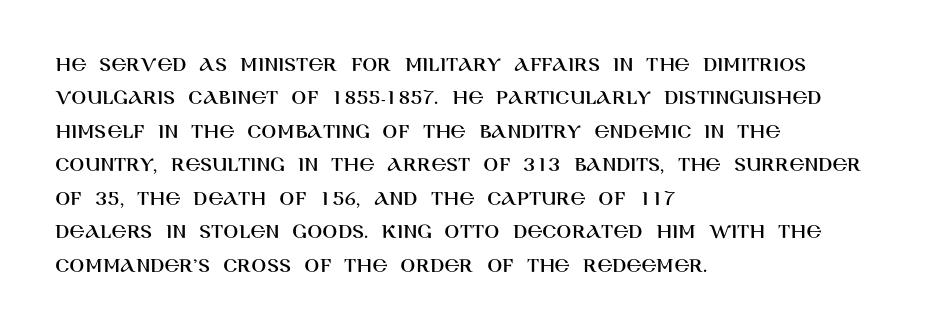
The image shows 22 px text type, upright; set left-aligned, normal line spacing (1.52x), normal letter spacing, not underlined.
